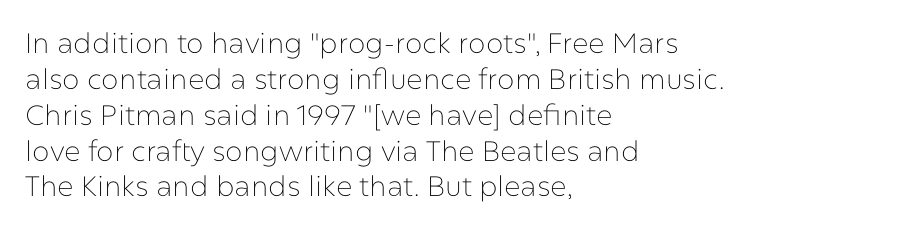
Does the lettering tilt? It doesn't — this is upright. This is not heavy type; no bold has been used. A typesetter would call this zero additional tracking. Grotesque or geometric, the face here clearly has no serifs. All the whitespace from short lines collects on the right.
